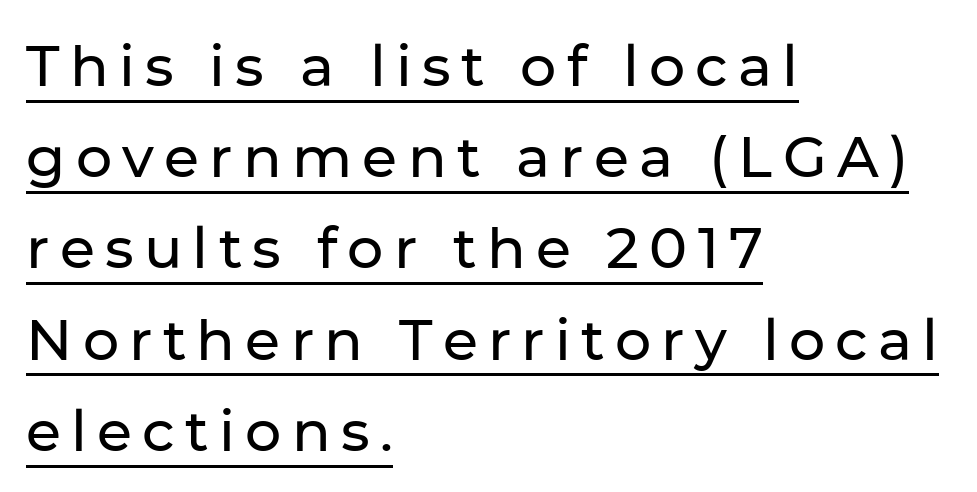
The letters advance in unequal steps, a hallmark of proportional type. The designer went with a sans here, leaving each stem footless. Interline gaps are of average width in this sample. Vertical strokes here are truly vertical.
